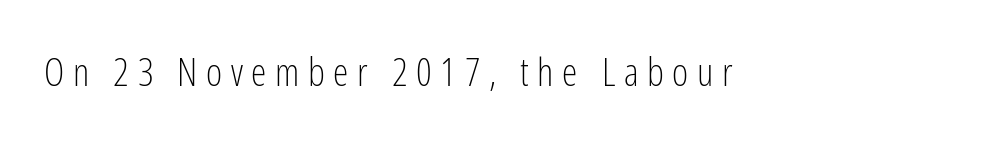
Q: Is the text bold? A: No.
Q: Is the text italic (slanted)? A: No, it is upright.
Q: Is the typeface a serif or a sans-serif typeface? A: Sans-serif.
Q: Is the text underlined? A: No.
Q: Is the spacing between letters normal or unusually wide? A: Unusually wide.
Q: Width (condensed, normal, or wide)? A: Condensed.
Q: Stroke contrast? A: Low.
Q: x-height? A: Medium.
Q: Monospaced? A: No.
